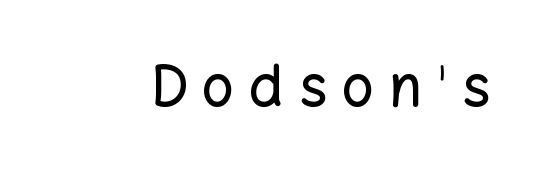
Spacing verdict: proportional, widths tailored to each character. The type is letterspaced generously, with wide tracking. A bare baseline throughout the passage. Italic? Not at all — the glyphs are vertical. Each letter's strokes conclude bluntly, with no projecting serifs.
